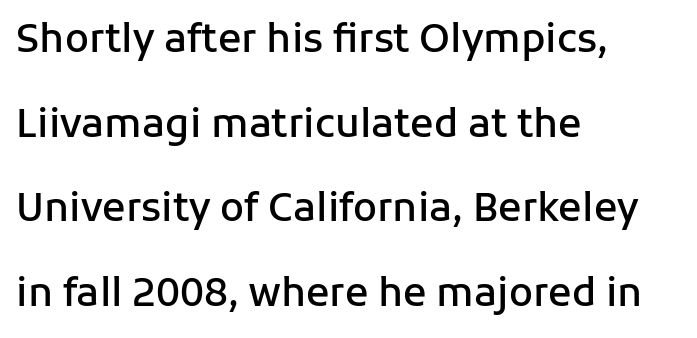
Q: Is the text bold? A: Semi-bold.
Q: Is the text italic (slanted)? A: No, it is upright.
Q: Is the typeface a serif or a sans-serif typeface? A: Sans-serif.
Q: Is the text underlined? A: No.
Q: How is the paragraph aligned? A: Left-aligned.
Q: Is the spacing between letters normal or unusually wide? A: Normal.
Q: Is the spacing between lines tight, normal or loose? A: Loose.
Q: Width (condensed, normal, or wide)? A: Normal.
Q: Stroke contrast? A: Low.
Q: x-height? A: Medium.
Q: Monospaced? A: No.
